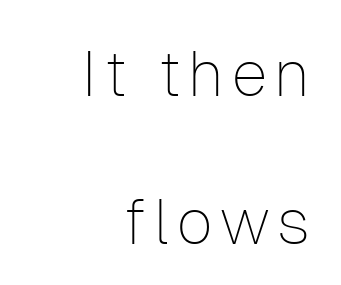
The image shows 64 px thin sans-serif type, upright; set right-aligned, loose line spacing (2.31x), not underlined; low stroke contrast and a medium x-height.
